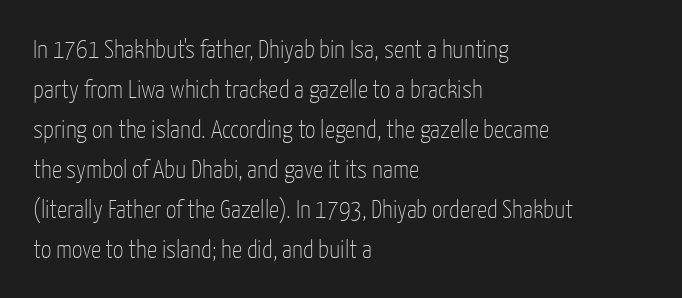
{"italic": "no", "bold": "no", "underline": "no", "align": "left", "line_spacing": "normal", "line_spacing_ratio": 1.54, "letter_spacing": "normal", "letter_spacing_em": 0.0, "glyph_px": 26}
